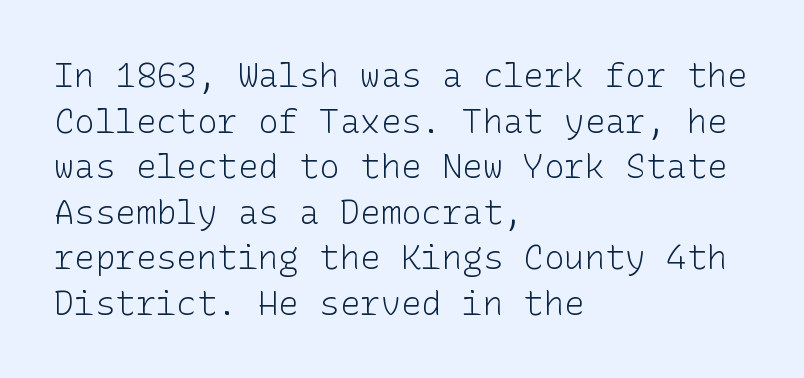
Q: Is the text bold? A: No.
Q: Is the text italic (slanted)? A: No, it is upright.
Q: Is the typeface a serif or a sans-serif typeface? A: Sans-serif.
Q: Is the text underlined? A: No.
Q: How is the paragraph aligned? A: Left-aligned.
Q: Is the spacing between letters normal or unusually wide? A: Normal.
Q: Is the spacing between lines tight, normal or loose? A: Normal.
Q: Width (condensed, normal, or wide)? A: Normal.
Q: Stroke contrast? A: Low.
Q: x-height? A: Medium.
